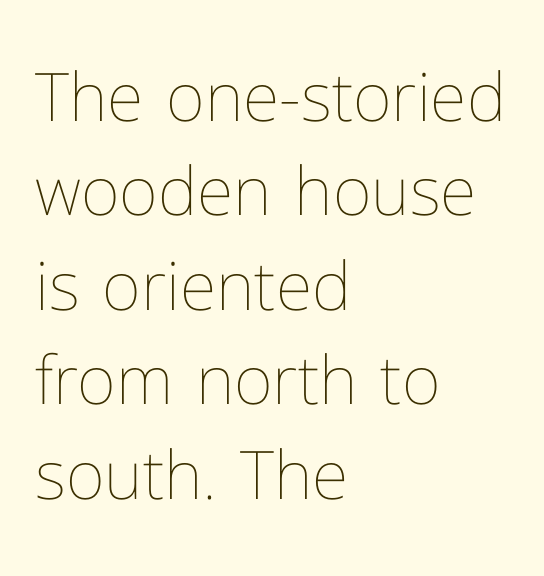
The letters stand upright; this is a roman face. A light-to-regular cut is what we see here. Where is the straight margin? On the left. The tracking reads as untouched default to a designer's eye.
